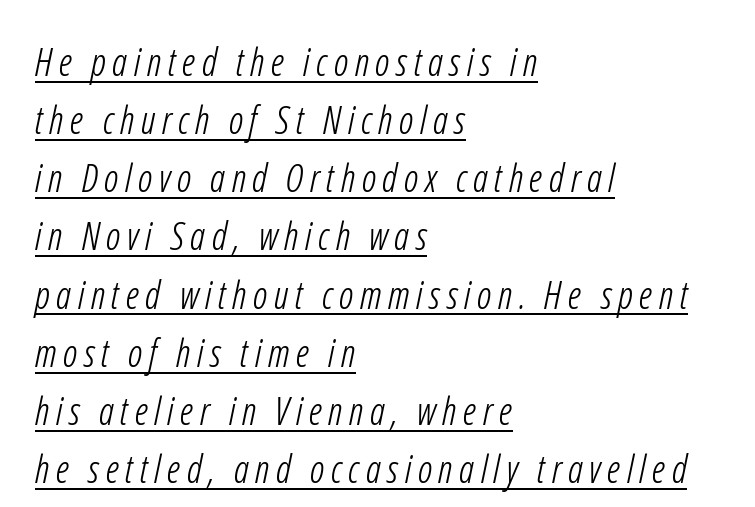
The image shows 38 px light, condensed sans-serif type; set left-aligned, normal line spacing (1.53x), underlined; low stroke contrast and a medium x-height.
